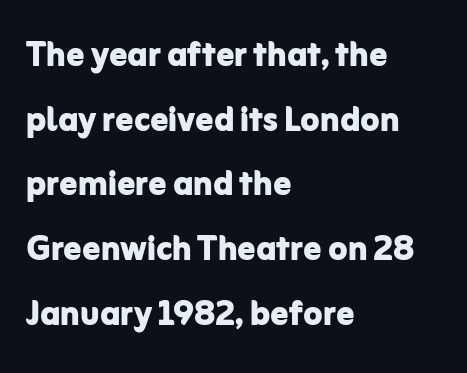
{"serif": "no", "italic": "no", "bold": "yes", "weight": "bold", "width": "normal", "stroke_contrast": "low", "x_height": "medium", "monospaced": "no", "underline": "no", "align": "left", "line_spacing": "normal", "line_spacing_ratio": 1.47, "letter_spacing": "normal", "letter_spacing_em": 0.0, "glyph_px": 44}
